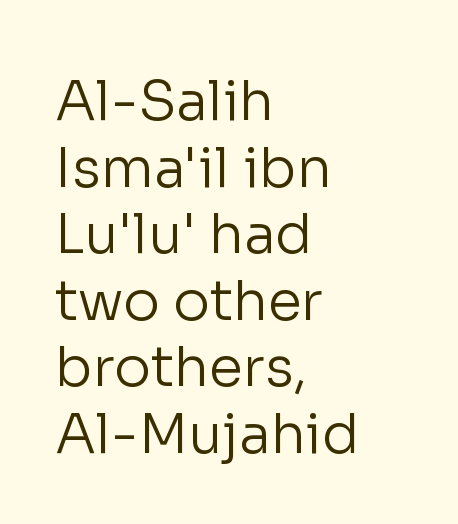
Unlike a traditional serif, this face leaves its strokes unadorned. Standard letterfit; no display-style spreading of the glyphs. These lines stack with their left ends in a neat column. Do the characters align in a grid? No, the font is proportional.
